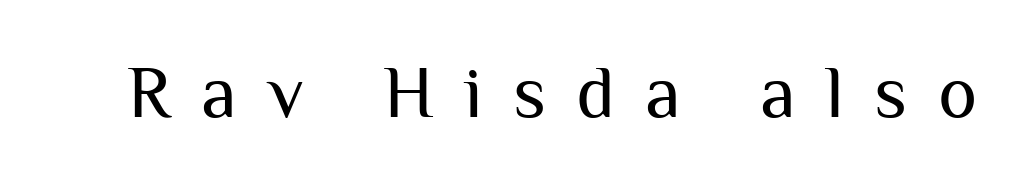
Q: Is the text bold? A: No.
Q: Is the text italic (slanted)? A: No, it is upright.
Q: Is the typeface a serif or a sans-serif typeface? A: Sans-serif.
Q: Is the text underlined? A: No.
Q: Is the spacing between letters normal or unusually wide? A: Unusually wide.
Q: Width (condensed, normal, or wide)? A: Normal.
Q: Stroke contrast? A: Medium.
Q: x-height? A: Medium.
Q: Monospaced? A: No.
